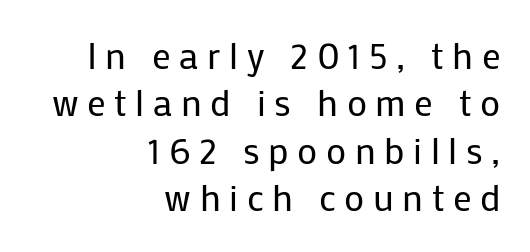
Q: Is the text bold? A: No.
Q: Is the text italic (slanted)? A: No, it is upright.
Q: Is the typeface a serif or a sans-serif typeface? A: Sans-serif.
Q: Is the text underlined? A: No.
Q: How is the paragraph aligned? A: Right-aligned.
Q: Is the spacing between letters normal or unusually wide? A: Unusually wide.
Q: Is the spacing between lines tight, normal or loose? A: Normal.
Q: Width (condensed, normal, or wide)? A: Normal.
Q: Stroke contrast? A: Low.
Q: x-height? A: Medium.
Q: Monospaced? A: No.
